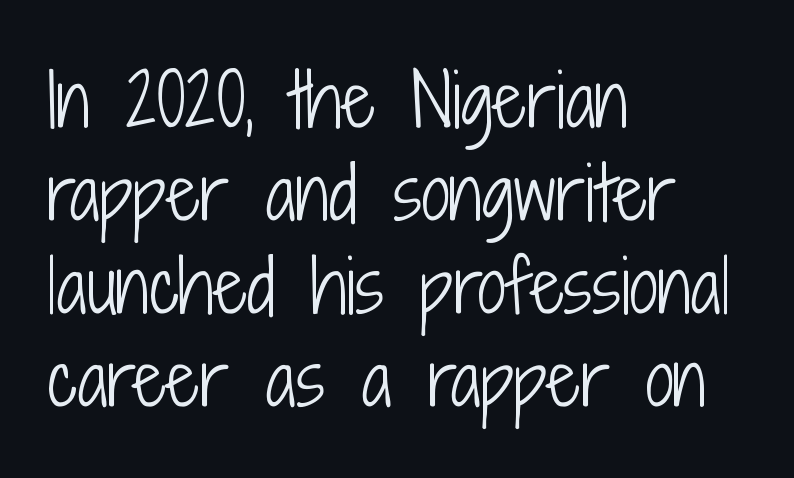
The image shows 72 px light, condensed sans-serif type, upright; set left-aligned, normal line spacing (1.29x), normal letter spacing, not underlined; low stroke contrast and a medium x-height.
